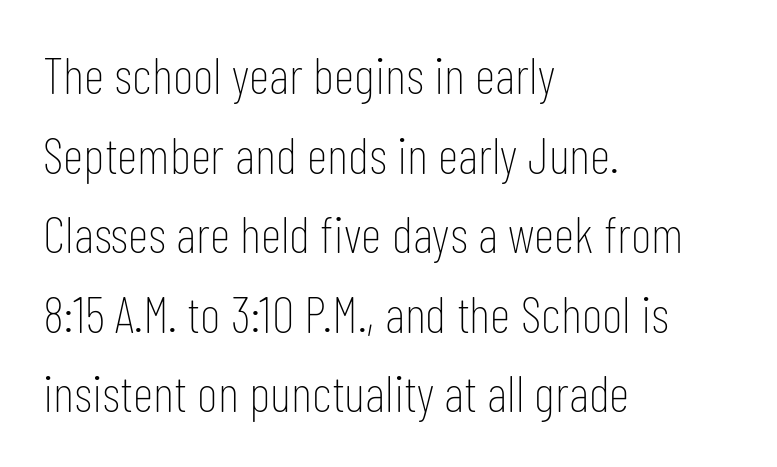
The image shows 51 px thin, condensed sans-serif type, upright; set left-aligned, normal line spacing (1.56x), normal letter spacing, not underlined; low stroke contrast and a medium x-height.
